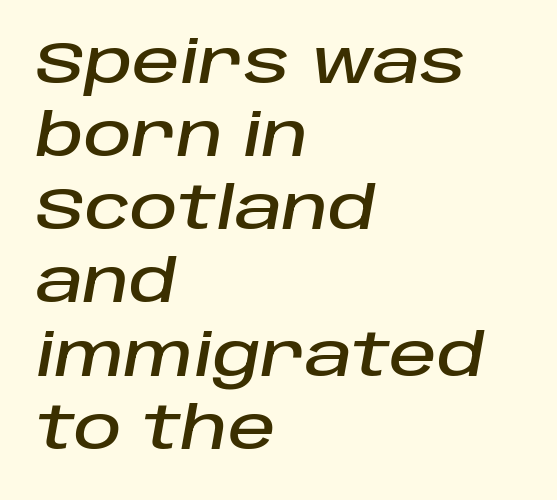
{"italic": "yes", "lean": "right", "slant_degrees": 10, "width": "normal", "stroke_contrast": "low", "x_height": "large", "monospaced": "no", "underline": "no", "align": "left", "line_spacing_ratio": 1.24, "letter_spacing": "normal", "letter_spacing_em": 0.0, "glyph_px": 59}
